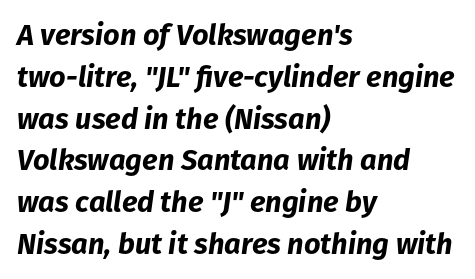
{"italic": "yes", "lean": "right", "slant_degrees": 8, "bold": "yes", "weight": "bold", "width": "normal", "stroke_contrast": "low", "x_height": "medium", "monospaced": "no", "underline": "no", "align": "left", "line_spacing": "normal", "line_spacing_ratio": 1.44, "letter_spacing": "normal", "letter_spacing_em": 0.0, "glyph_px": 29}
